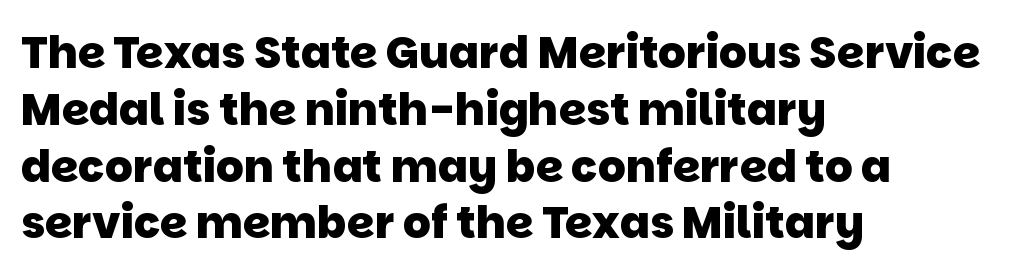
{"serif": "no", "bold": "yes", "weight": "heavy", "width": "normal", "stroke_contrast": "low", "x_height": "large", "monospaced": "no", "underline": "no", "align": "left", "line_spacing": "normal", "line_spacing_ratio": 1.29, "letter_spacing": "normal", "letter_spacing_em": 0.0, "glyph_px": 44}
